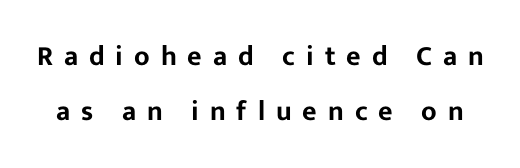
Do the characters align in a grid? No, the font is proportional. Check the space under the baseline: it is left empty. No italicization has been applied; the sample stays upright. Type style note: lacks serifs. Leading is clearly above the norm, producing a sparse column. How are the letters spaced? Widely, with obvious added tracking.
